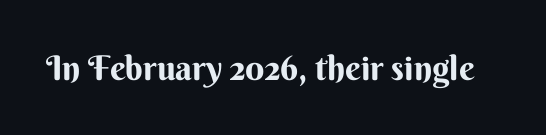
{"serif": "no", "italic": "no", "bold": "yes", "weight": "bold", "width": "normal", "stroke_contrast": "medium", "x_height": "small", "monospaced": "no", "underline": "no", "letter_spacing": "normal", "letter_spacing_em": 0.0, "glyph_px": 34}
